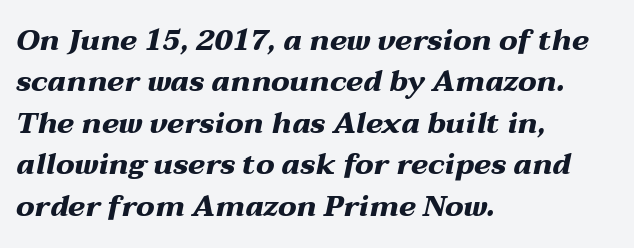
The image shows 29 px heavy, wide type, italic (leaning right); set left-aligned, normal line spacing (1.43x), normal letter spacing, not underlined; medium stroke contrast and a medium x-height.
